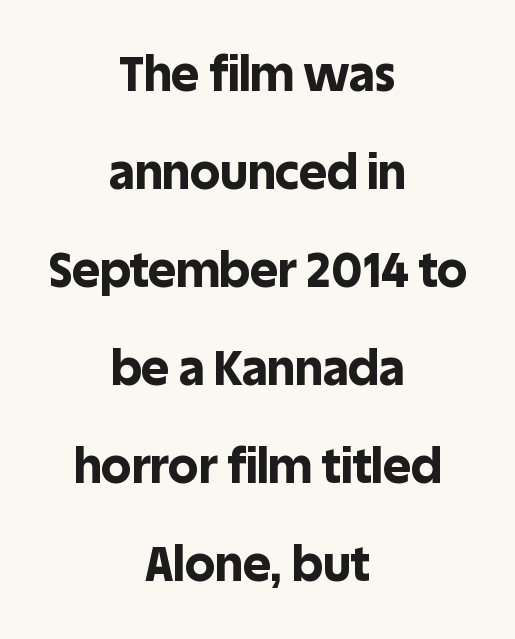
Q: Is the text bold? A: Yes.
Q: Is the text italic (slanted)? A: No, it is upright.
Q: Is the typeface a serif or a sans-serif typeface? A: Sans-serif.
Q: Is the text underlined? A: No.
Q: How is the paragraph aligned? A: Centered.
Q: Is the spacing between letters normal or unusually wide? A: Normal.
Q: Is the spacing between lines tight, normal or loose? A: Loose.
Q: Width (condensed, normal, or wide)? A: Normal.
Q: x-height? A: Large.
Q: Monospaced? A: No.
